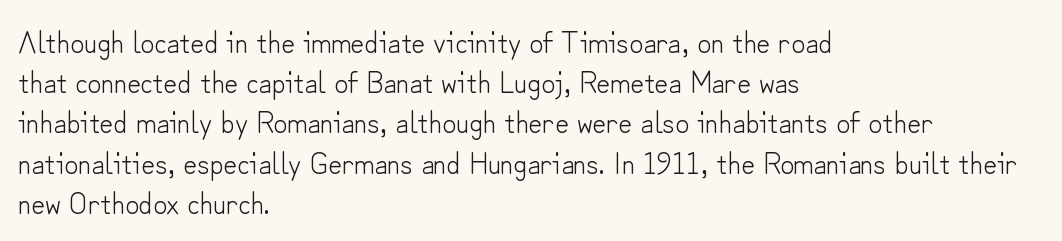
The typesetter chose a ragged-right arrangement here. Tracking here is standard; glyphs follow each other at the usual distance. The face used here is proportionally spaced, like ordinary book or web type. The gap between lines stays unmarked.
